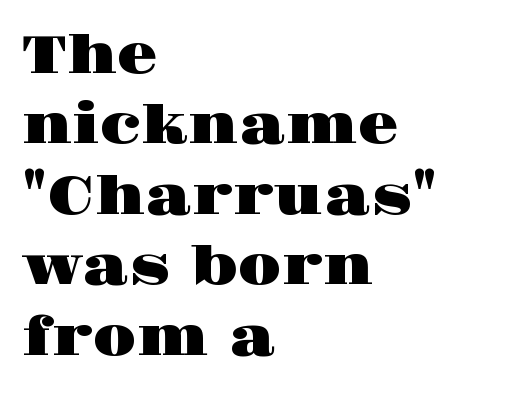
{"serif": "yes", "italic": "no", "width": "wide", "stroke_contrast": "high", "x_height": "large", "monospaced": "no", "underline": "no", "align": "left", "line_spacing": "normal", "line_spacing_ratio": 1.33, "letter_spacing": "normal", "letter_spacing_em": 0.0, "glyph_px": 53}
